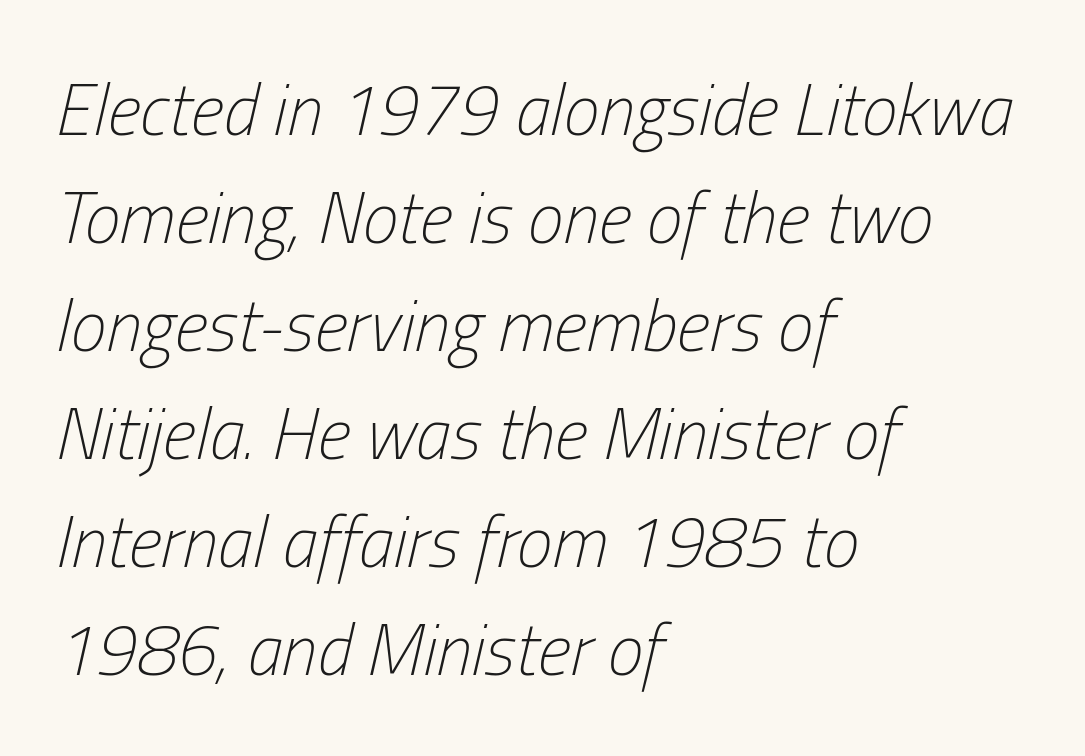
{"italic": "yes", "lean": "right", "slant_degrees": 13, "bold": "no", "weight": "light", "width": "condensed", "stroke_contrast": "low", "x_height": "medium", "monospaced": "no", "underline": "no", "align": "left", "line_spacing": "normal", "line_spacing_ratio": 1.5, "letter_spacing": "normal", "letter_spacing_em": 0.0, "glyph_px": 72}
